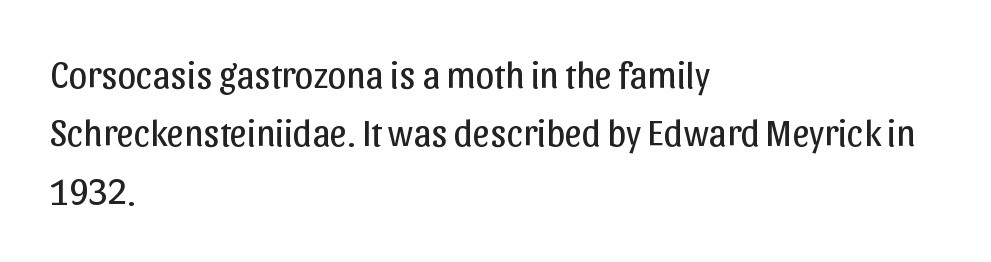
The image shows 37 px regular-weight sans-serif type, upright; set left-aligned, normal line spacing (1.58x), normal letter spacing, not underlined; low stroke contrast and a medium x-height.
